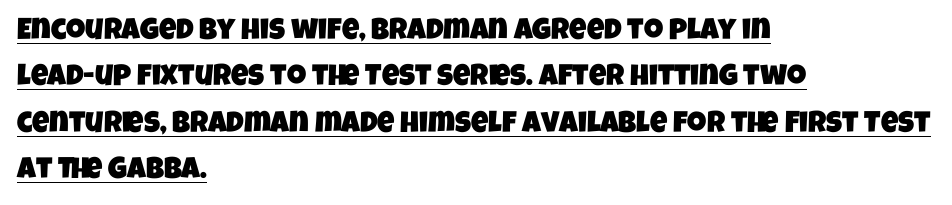
This rendering features underlined lettering. Quick note: interline space is typical. The lines in this sample share a left origin and differ only in where they stop. Tracking value appears to be zero — textbook default spacing.
